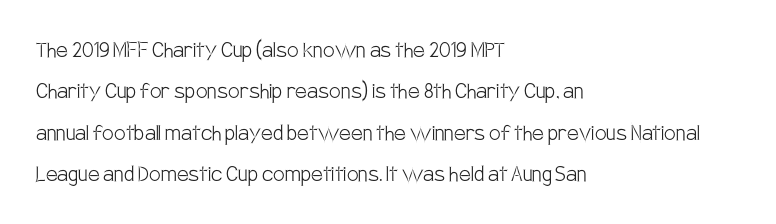
Each stroke keeps to a modest, everyday thickness or less. Whoever set this chose a conventional vertical rhythm. Caption: multi-line text, flush left, ragged right. Underlining? Definitely not there.
